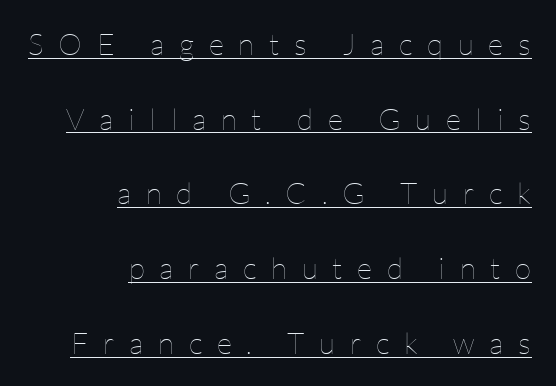
{"italic": "no", "bold": "no", "weight": "thin", "width": "normal", "stroke_contrast": "low", "x_height": "medium", "monospaced": "no", "underline": "yes", "align": "right", "line_spacing": "loose", "line_spacing_ratio": 2.49, "letter_spacing": "wide", "letter_spacing_em": 0.49, "glyph_px": 30}
